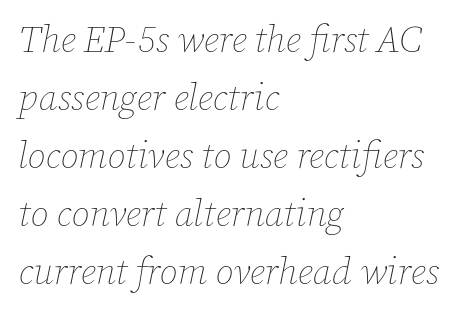
{"italic": "yes", "lean": "right", "slant_degrees": 12, "bold": "no", "weight": "thin", "width": "normal", "stroke_contrast": "low", "x_height": "medium", "monospaced": "no", "underline": "no", "align": "left", "line_spacing": "normal", "line_spacing_ratio": 1.57, "letter_spacing": "normal", "letter_spacing_em": 0.0, "glyph_px": 37}
